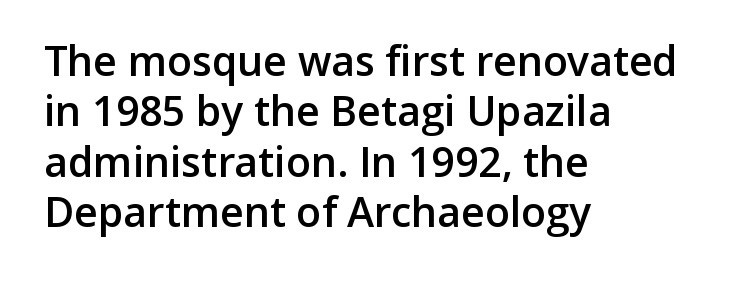
Q: Is the text bold? A: Semi-bold.
Q: Is the text italic (slanted)? A: No, it is upright.
Q: Is the typeface a serif or a sans-serif typeface? A: Sans-serif.
Q: Is the text underlined? A: No.
Q: How is the paragraph aligned? A: Left-aligned.
Q: Is the spacing between letters normal or unusually wide? A: Normal.
Q: Width (condensed, normal, or wide)? A: Normal.
Q: Stroke contrast? A: Low.
Q: x-height? A: Medium.
Q: Monospaced? A: No.
